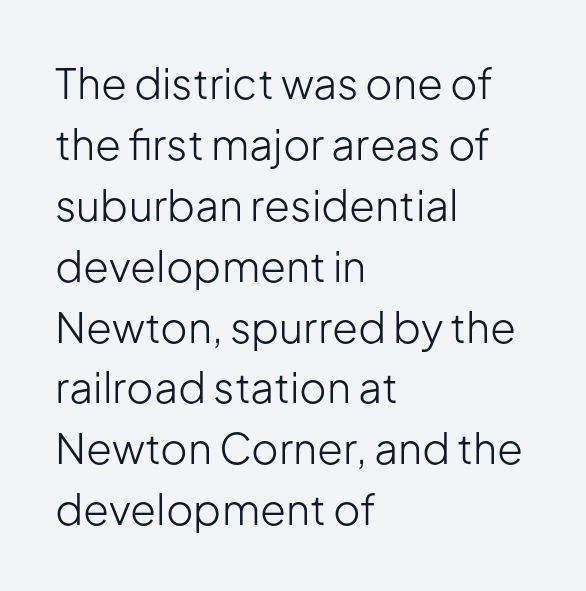
Q: Is the text bold? A: No.
Q: Is the text italic (slanted)? A: No, it is upright.
Q: Is the typeface a serif or a sans-serif typeface? A: Sans-serif.
Q: Is the text underlined? A: No.
Q: How is the paragraph aligned? A: Left-aligned.
Q: Is the spacing between letters normal or unusually wide? A: Normal.
Q: Is the spacing between lines tight, normal or loose? A: Normal.
Q: Width (condensed, normal, or wide)? A: Normal.
Q: Stroke contrast? A: Low.
Q: x-height? A: Medium.
Q: Monospaced? A: No.
